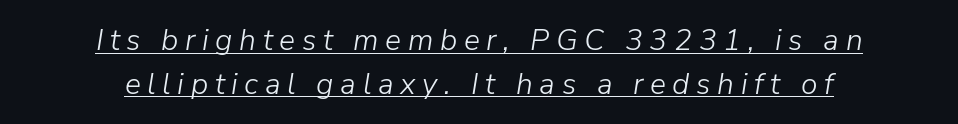
{"italic": "yes", "lean": "right", "slant_degrees": 9, "bold": "no", "weight": "light", "width": "normal", "stroke_contrast": "low", "x_height": "medium", "monospaced": "no", "underline": "yes", "align": "center", "line_spacing": "normal", "line_spacing_ratio": 1.46, "letter_spacing": "wide", "letter_spacing_em": 0.22, "glyph_px": 30}
